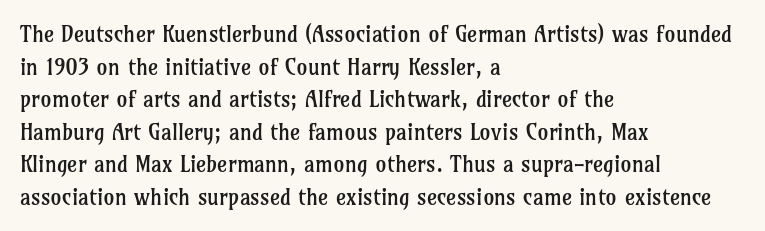
Q: Is the text bold? A: No.
Q: Is the text italic (slanted)? A: No, it is upright.
Q: Is the text underlined? A: No.
Q: How is the paragraph aligned? A: Left-aligned.
Q: Is the spacing between letters normal or unusually wide? A: Normal.
Q: Is the spacing between lines tight, normal or loose? A: Normal.
